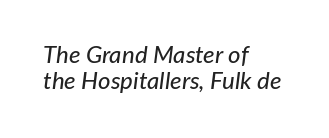
The rendering keeps characters at their native spacing. The rendering applies a slant to the glyphs. Which margin do the lines hug? The left one — the right edge is uneven. The specimen omits any rule beneath the text block's lines. What's the leading like? Squeezed, with rows nearly overlapping.
